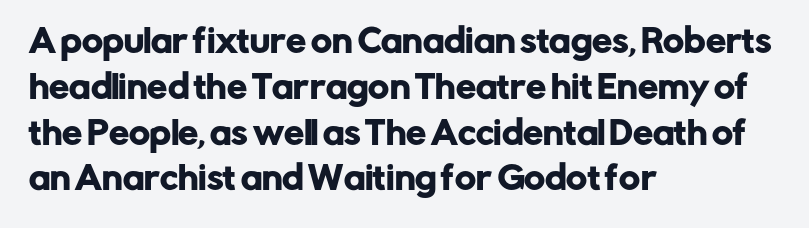
The image shows 32 px sans-serif type, upright; set left-aligned, normal line spacing (1.43x), normal letter spacing, not underlined; low stroke contrast and a medium x-height.
